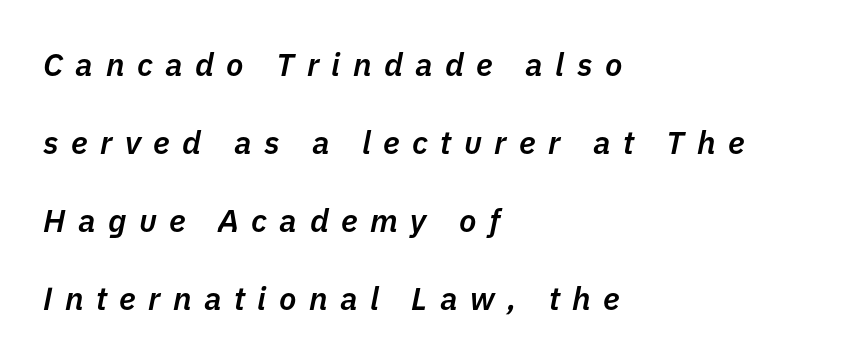
Glyph-to-glyph distance is far greater than everyday printed text. Stroke thickness is moderately raised; the sample reads as semibold. The letters are slanted; this is an italic face. The strip under each line holds only bare page.
